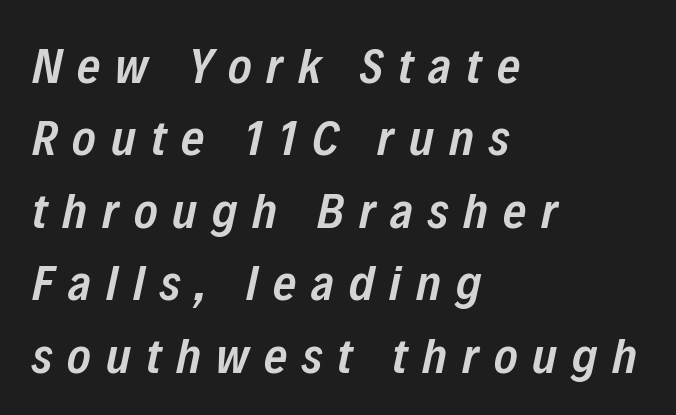
Q: Is the text bold? A: Semi-bold.
Q: Is the text italic (slanted)? A: Yes, it leans right by about 12 degrees.
Q: Is the text underlined? A: No.
Q: How is the paragraph aligned? A: Left-aligned.
Q: Is the spacing between letters normal or unusually wide? A: Unusually wide.
Q: Is the spacing between lines tight, normal or loose? A: Normal.
Q: Width (condensed, normal, or wide)? A: Condensed.
Q: Stroke contrast? A: Low.
Q: x-height? A: Medium.
Q: Monospaced? A: No.
